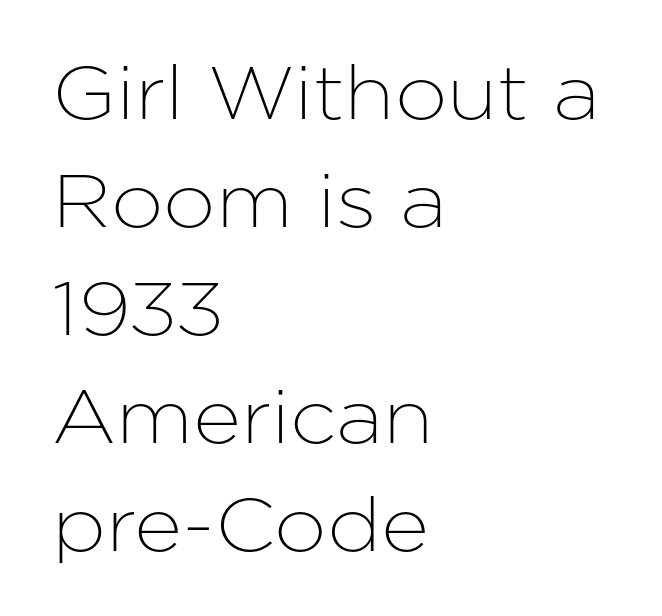
No feet cap the strokes, marking this as sans-serif type. The typography opts for an upright posture over an oblique one. The passage shown has conventional tracking throughout. One glance says typical: line gaps are just what's usual.
